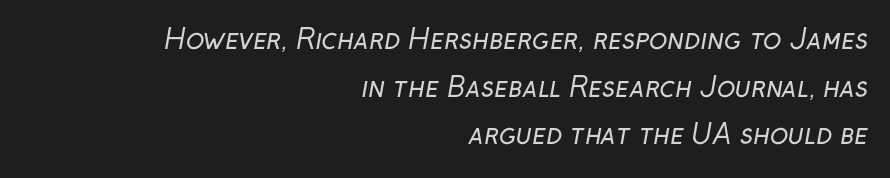
The image shows 27 px text type; set right-aligned, line spacing 1.76x, normal letter spacing, not underlined.
